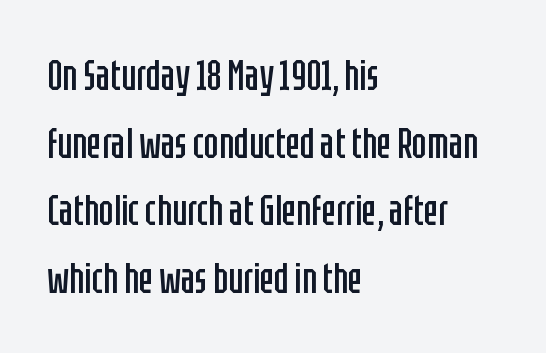
The image shows 43 px regular-weight, condensed sans-serif type, upright; set left-aligned, normal line spacing (1.57x), normal letter spacing, not underlined; low stroke contrast and a large x-height.
